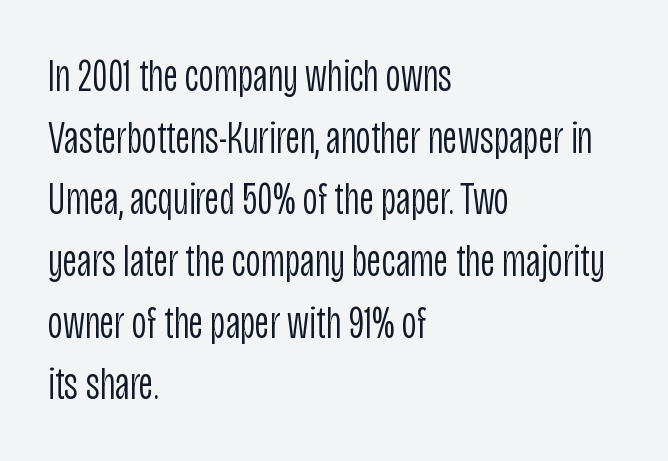
The weight would be labelled regular, book, light, or lighter still. The space between consecutive lines is moderate. Which margin do the lines hug? The left one — the right edge is uneven. Descenders hang freely into open space. Varying glyph widths throughout — classic text-font behaviour.
